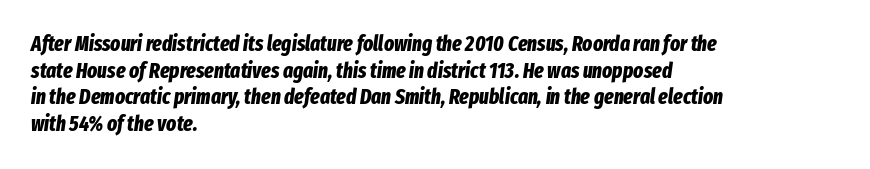
Q: Is the text bold? A: Yes.
Q: Is the text italic (slanted)? A: Yes, it leans right by about 8 degrees.
Q: Is the text underlined? A: No.
Q: How is the paragraph aligned? A: Left-aligned.
Q: Is the spacing between letters normal or unusually wide? A: Normal.
Q: Is the spacing between lines tight, normal or loose? A: Normal.
